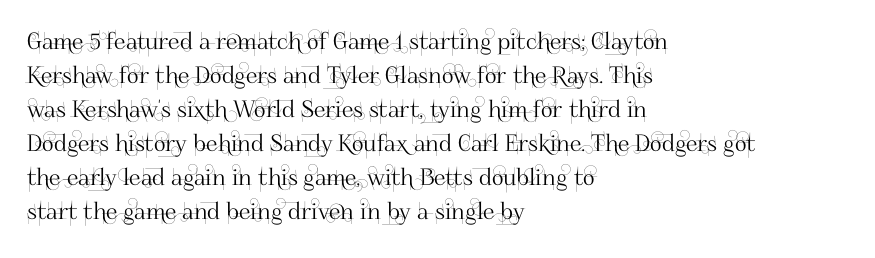
Q: Is the text italic (slanted)? A: No, it is upright.
Q: Is the text underlined? A: No.
Q: How is the paragraph aligned? A: Left-aligned.
Q: Is the spacing between letters normal or unusually wide? A: Normal.
Q: Is the spacing between lines tight, normal or loose? A: Normal.
